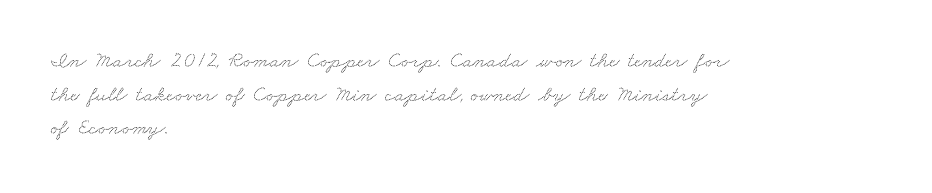
The tracking reads as untouched default to a designer's eye. Rule under the text: the space is simply empty. Leftover space on each line is placed entirely after the last word. The vertical gap from one line to the next is medium.
